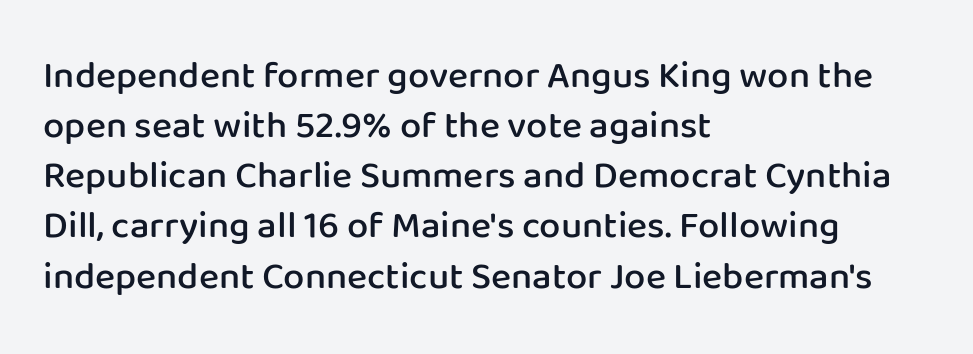
Compared with typical paragraphs, the rows here are spaced about the same. The string is rendered with underlining switched off. Between one letter and the next there's only the usual sliver of space. It's the straight-up-and-down kind of type. Heft: intermediate — a semibold.
